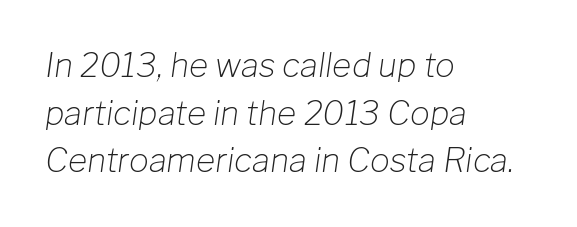
Q: Is the text bold? A: No.
Q: Is the text italic (slanted)? A: Yes, it leans right by about 8 degrees.
Q: Is the text underlined? A: No.
Q: How is the paragraph aligned? A: Left-aligned.
Q: Is the spacing between letters normal or unusually wide? A: Normal.
Q: Is the spacing between lines tight, normal or loose? A: Normal.
Q: Width (condensed, normal, or wide)? A: Normal.
Q: Stroke contrast? A: Low.
Q: x-height? A: Medium.
Q: Monospaced? A: No.
